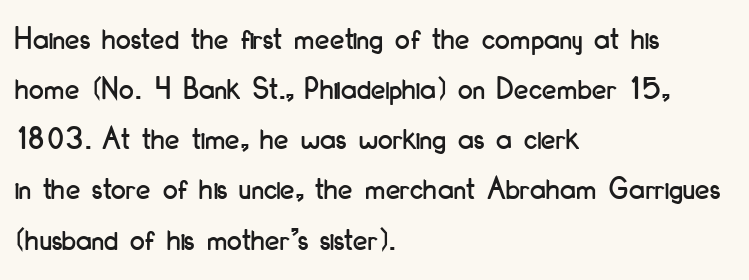
{"serif": "no", "italic": "no", "width": "condensed", "stroke_contrast": "low", "x_height": "small", "monospaced": "no", "underline": "no", "align": "left", "line_spacing": "normal", "line_spacing_ratio": 1.52, "letter_spacing": "normal", "letter_spacing_em": 0.0, "glyph_px": 33}
